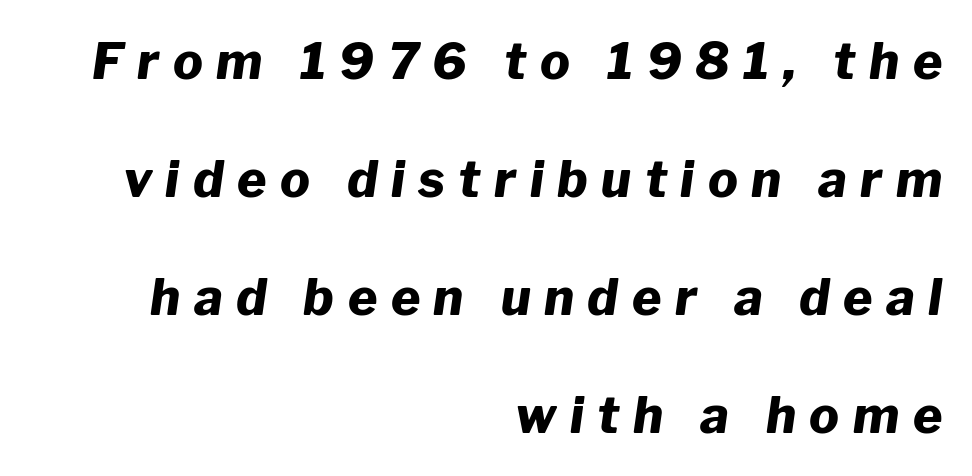
The image shows 50 px heavy type, italic (leaning right); set right-aligned, loose line spacing (2.36x), unusually wide letter spacing (+0.27 em), not underlined; low stroke contrast and a medium x-height.
